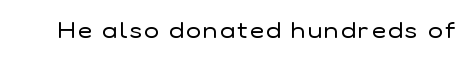
Q: Is the text bold? A: No.
Q: Is the text italic (slanted)? A: No, it is upright.
Q: Is the text underlined? A: No.
